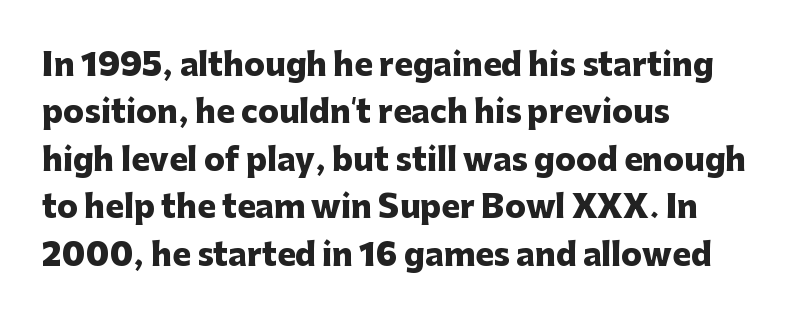
Q: Is the text bold? A: Yes.
Q: Is the text italic (slanted)? A: No, it is upright.
Q: Is the typeface a serif or a sans-serif typeface? A: Sans-serif.
Q: Is the text underlined? A: No.
Q: How is the paragraph aligned? A: Left-aligned.
Q: Is the spacing between letters normal or unusually wide? A: Normal.
Q: Is the spacing between lines tight, normal or loose? A: Normal.
Q: Width (condensed, normal, or wide)? A: Normal.
Q: Stroke contrast? A: Low.
Q: x-height? A: Medium.
Q: Monospaced? A: No.
